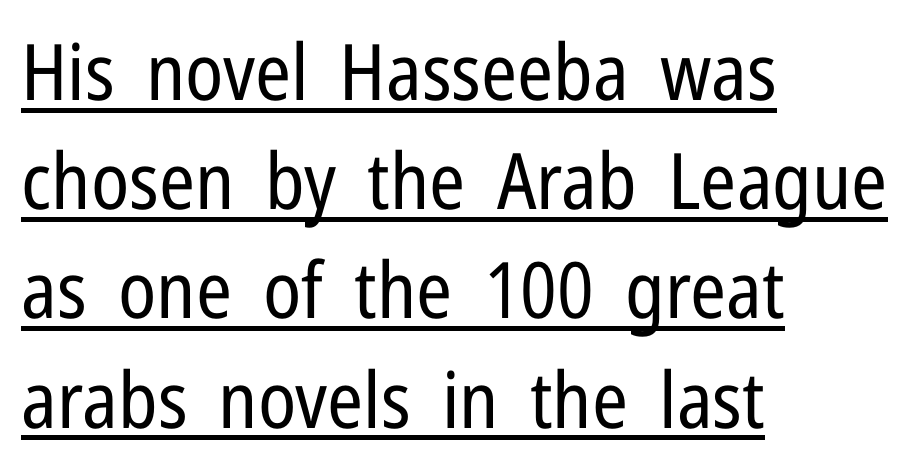
Q: Is the text bold? A: No.
Q: Is the text italic (slanted)? A: No, it is upright.
Q: Is the typeface a serif or a sans-serif typeface? A: Sans-serif.
Q: Is the text underlined? A: Yes.
Q: How is the paragraph aligned? A: Left-aligned.
Q: Is the spacing between letters normal or unusually wide? A: Normal.
Q: Is the spacing between lines tight, normal or loose? A: Normal.
Q: Width (condensed, normal, or wide)? A: Condensed.
Q: Stroke contrast? A: Low.
Q: x-height? A: Medium.
Q: Monospaced? A: No.
